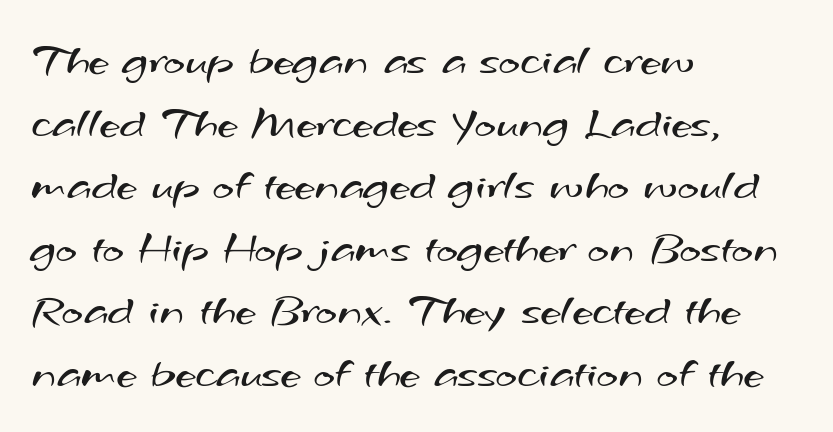
{"serif": "no", "bold": "no", "weight": "regular", "width": "wide", "stroke_contrast": "medium", "x_height": "small", "monospaced": "no", "underline": "no", "align": "left", "line_spacing": "normal", "line_spacing_ratio": 1.36, "letter_spacing": "normal", "letter_spacing_em": 0.0, "glyph_px": 46}
